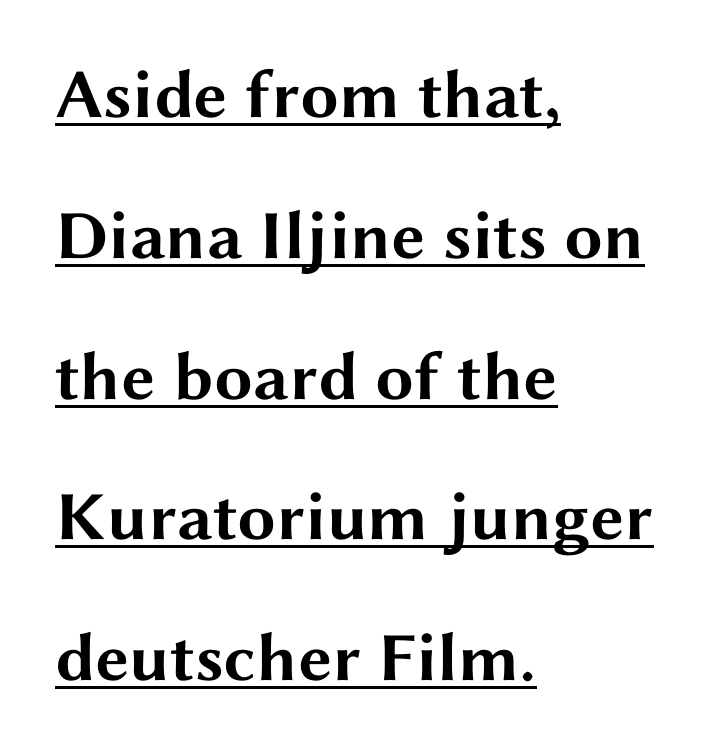
The typesetter has applied underlining to the passage shown. Thick stems and heavy bowls — unmistakably bold. Quick note: interline space is abundant. Type style note: lacks serifs. Short and long lines alike share a common starting point at left. Is the letter spacing exaggerated? No — it looks like the ordinary default.
